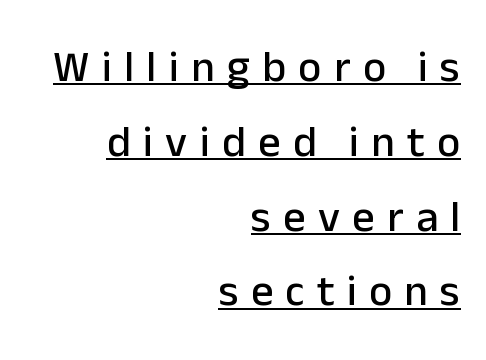
The image shows 44 px sans-serif type, upright; set right-aligned, normal line spacing (1.7x), unusually wide letter spacing (+0.28 em), underlined; low stroke contrast and a medium x-height.
